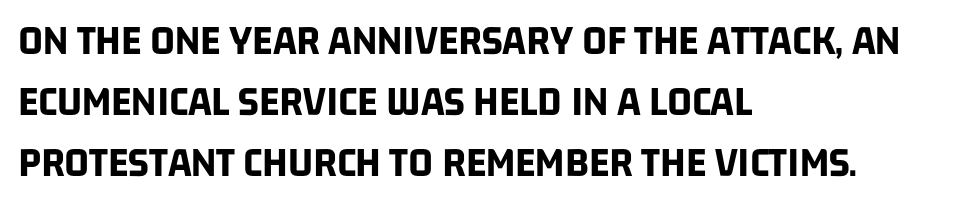
{"serif": "no", "bold": "yes", "weight": "bold", "width": "condensed", "stroke_contrast": "low", "x_height": "large", "monospaced": "no", "underline": "no", "align": "left", "line_spacing": "normal", "line_spacing_ratio": 1.42, "letter_spacing": "normal", "letter_spacing_em": 0.0, "glyph_px": 43}
